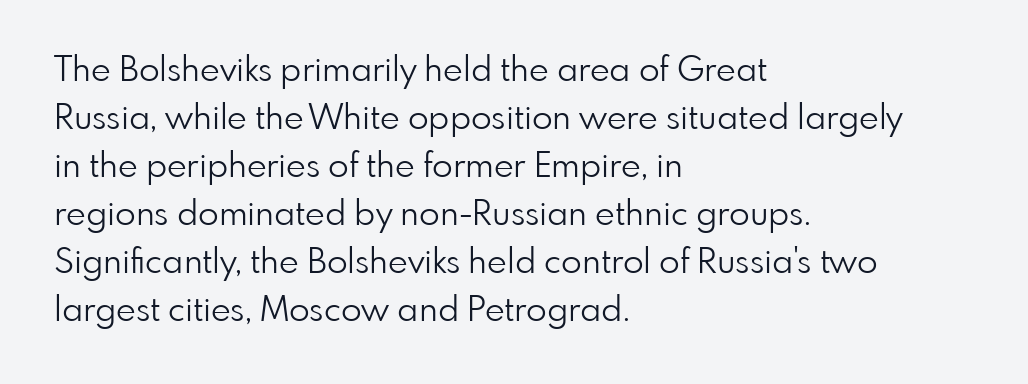
Are there feet on the stems? There aren't — it's a sans. In terms of posture, this sample is upright. Students, note that the glyphs here touch the page at normal intervals. Any mark beneath the type? The region is blank. Is the type heavy? It reads as light-to-regular instead. Casual observation: everything's shoved over to the left.
